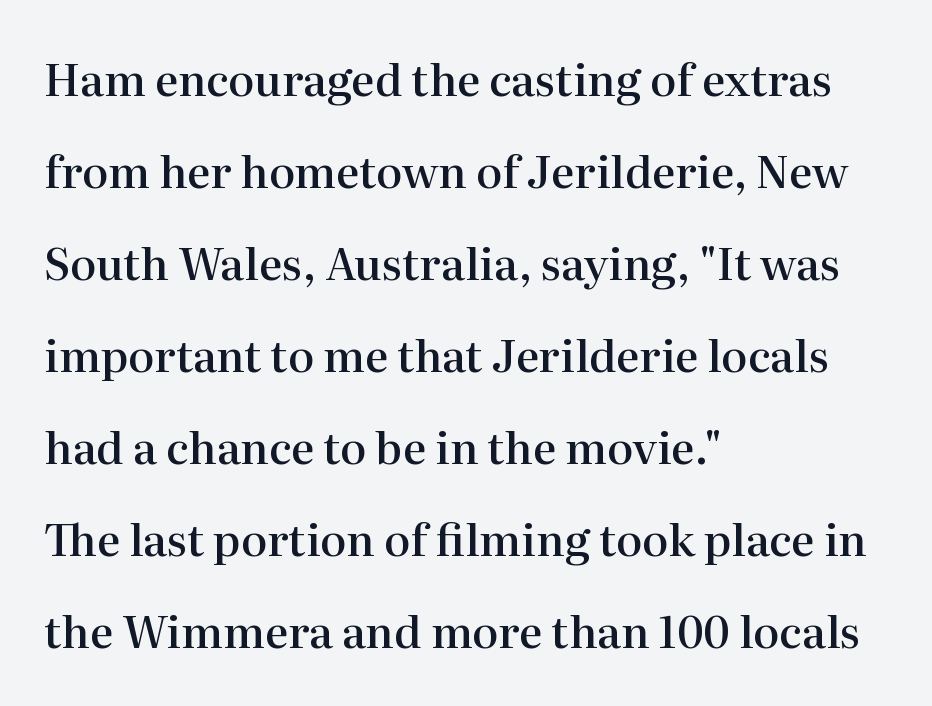
Do the letters lean? They stand straight. The passage shown has conventional tracking throughout. Examine the stroke ends and you'll spot serifs. Does the copy run flush right? No — it runs flush left. Think of a printed novel: that variable character pitch is what you see here. In terms of weight, the rendering is demibold, just under bold.
